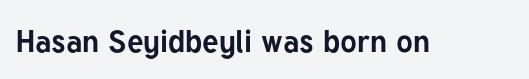
You could call the tracking neutral — neither tight nor loose. Stroke terminals: plain, sans-serif. The passage shown is typed in a proportional face where columns would drift. Italic: no, the glyphs are upright roman. Heft: maximum for text — a bold.
